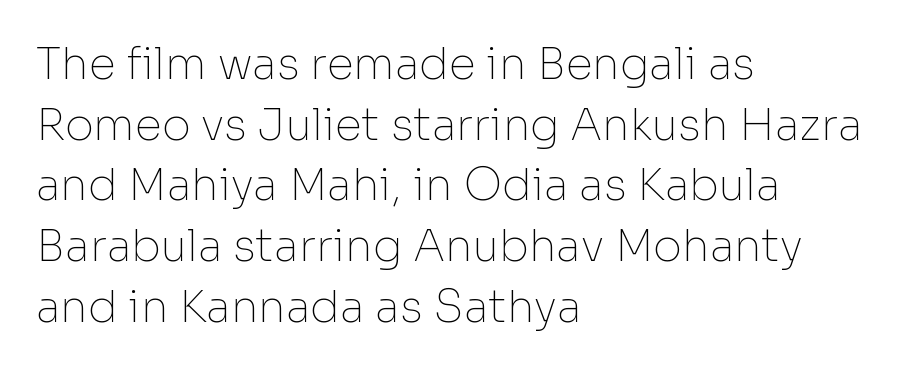
The glyphs are unaccompanied by any horizontal stroke below them. Does extra space separate the letters? No, they use regular spacing. The type family on display is of the sans-serif kind. Caption: multi-line text, flush left, ragged right.
